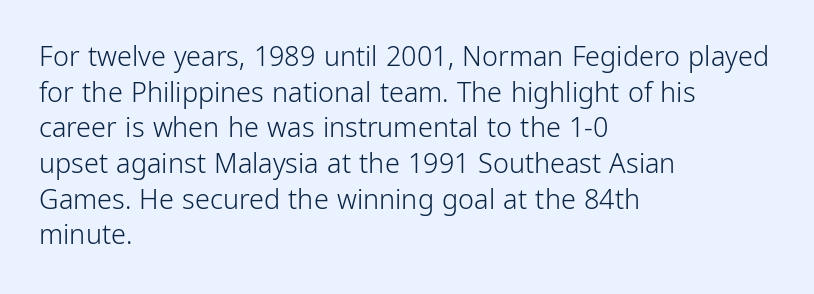
{"italic": "no", "bold": "no", "underline": "no", "align": "left", "line_spacing": "normal", "line_spacing_ratio": 1.32, "letter_spacing": "normal", "letter_spacing_em": 0.0, "glyph_px": 27}
